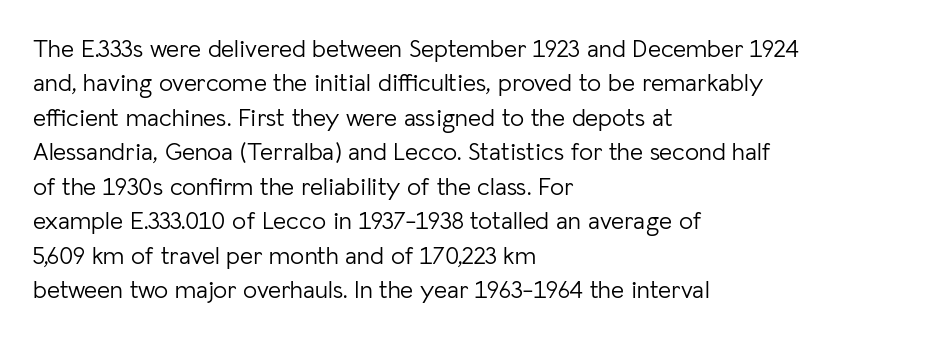
The image shows 25 px text type, upright; set left-aligned, normal line spacing (1.38x), normal letter spacing, not underlined.
